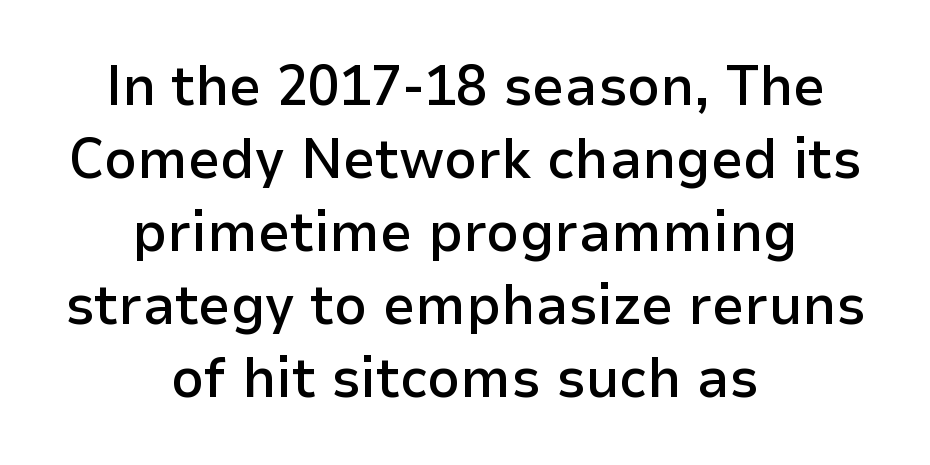
The font is running at a semibold setting, under full bold. Is this a fixed-width face? No — the glyphs have proportional, varying widths. Vertical strokes here are truly vertical. Font category for this specimen: sans-serif. Regular leading. The typesetter chose a symmetrical, centered arrangement here.
